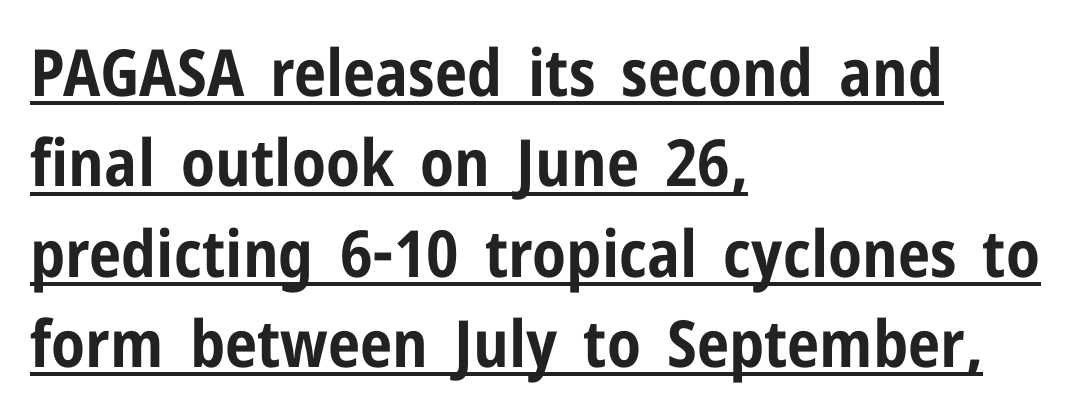
{"serif": "no", "italic": "no", "bold": "yes", "weight": "bold", "width": "condensed", "stroke_contrast": "low", "x_height": "medium", "monospaced": "no", "underline": "yes", "align": "left", "line_spacing": "normal", "line_spacing_ratio": 1.39, "letter_spacing": "normal", "letter_spacing_em": 0.0, "glyph_px": 65}
